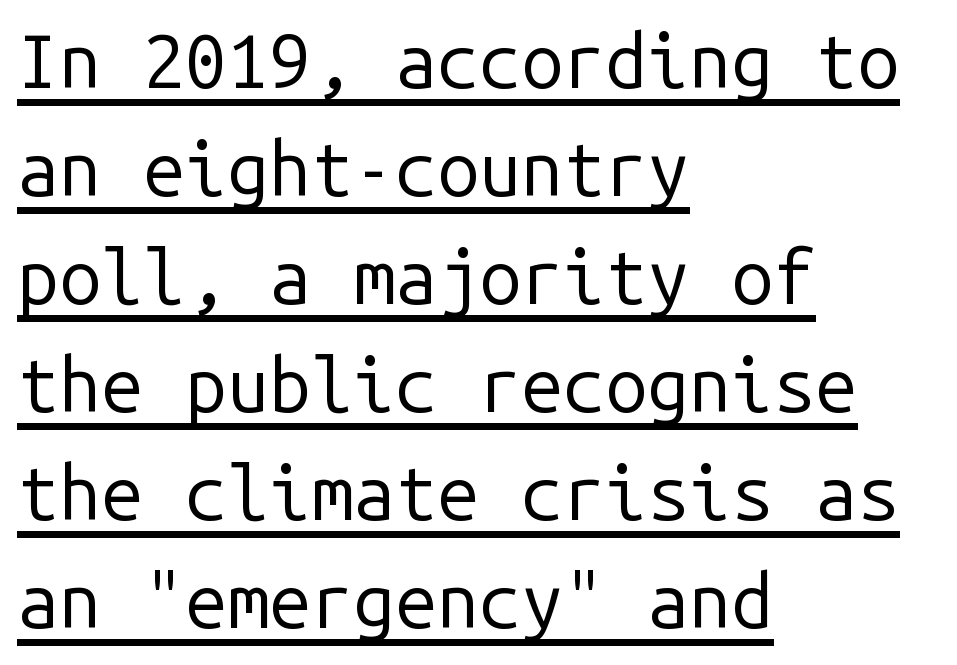
Visually the block forms a straight wall on the left and a jagged coastline on the right. Designer's note — italics off, roman on. The face used here appears with an underline applied. Counters stay open thanks to moderate or lighter strokes.
